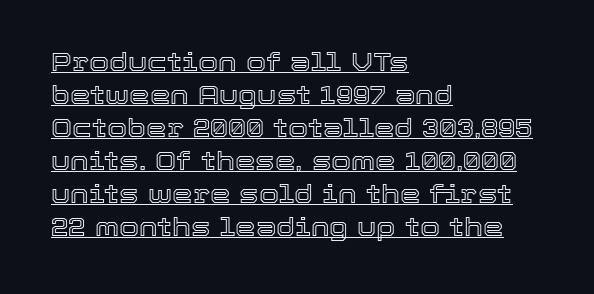
The image shows 26 px text type, upright; set left-aligned, normal line spacing (1.27x), normal letter spacing, underlined.
